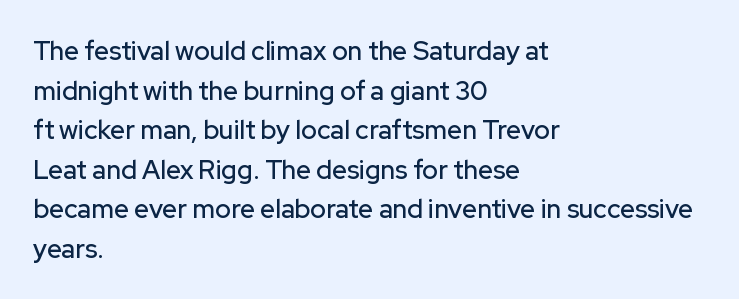
Interline gaps are of average width in this sample. The type sits square on the baseline with zero lean. Just letters on the line, the space beneath them empty. Students, note that the glyphs here touch the page at normal intervals. The rendering anchors every line to the left-hand side.
